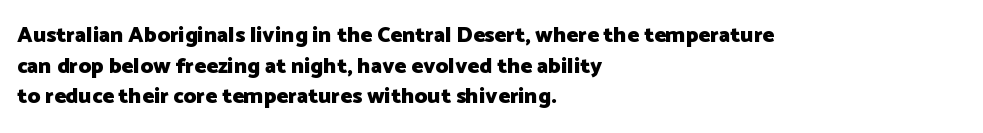
Q: Is the text bold? A: Yes.
Q: Is the text italic (slanted)? A: No, it is upright.
Q: Is the text underlined? A: No.
Q: How is the paragraph aligned? A: Left-aligned.
Q: Is the spacing between letters normal or unusually wide? A: Normal.
Q: Is the spacing between lines tight, normal or loose? A: Normal.
